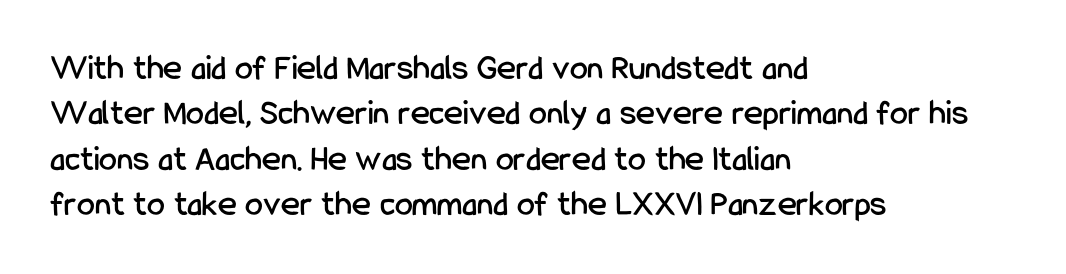
Q: Is the text italic (slanted)? A: No, it is upright.
Q: Is the typeface a serif or a sans-serif typeface? A: Sans-serif.
Q: Is the text underlined? A: No.
Q: How is the paragraph aligned? A: Left-aligned.
Q: Is the spacing between letters normal or unusually wide? A: Normal.
Q: Is the spacing between lines tight, normal or loose? A: Normal.
Q: Width (condensed, normal, or wide)? A: Condensed.
Q: Stroke contrast? A: Low.
Q: x-height? A: Medium.
Q: Monospaced? A: No.
